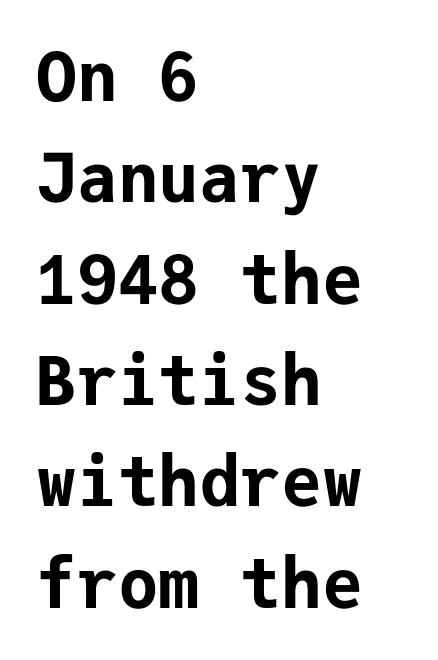
The image shows 68 px bold sans-serif type, upright, monospaced; set left-aligned, normal line spacing (1.49x), normal letter spacing, not underlined; low stroke contrast and a medium x-height.
